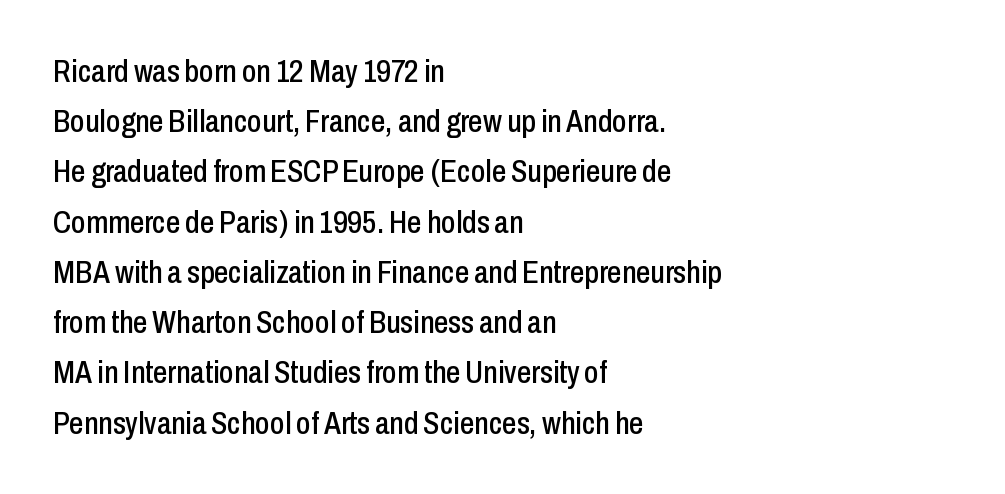
The image shows 32 px condensed sans-serif type, upright; set left-aligned, normal line spacing (1.57x), normal letter spacing, not underlined; low stroke contrast and a medium x-height.
